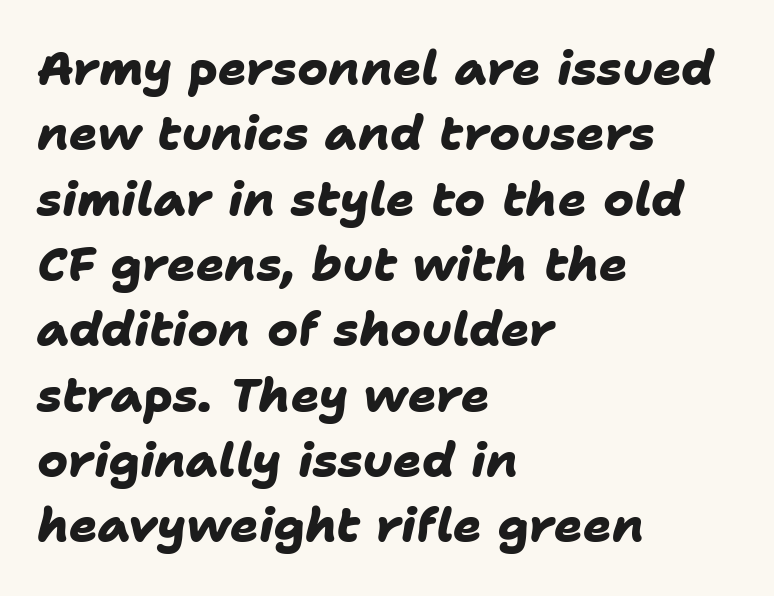
You could call the tracking neutral — neither tight nor loose. Whoever set this chose a conventional vertical rhythm. Type style note: lacks serifs. Typographic density is high because the face is bold. Which margin do the lines hug? The left one — the right edge is uneven. Think of a printed novel: that variable character pitch is what you see here.
